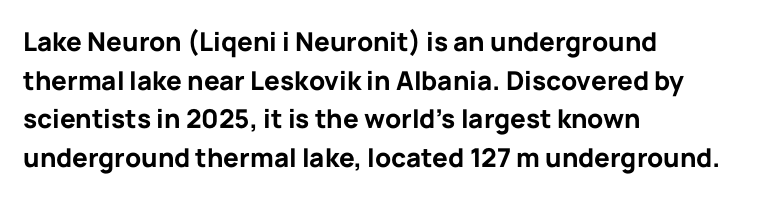
The image shows 26 px bold type, upright; set left-aligned, normal line spacing (1.49x), normal letter spacing, not underlined.
